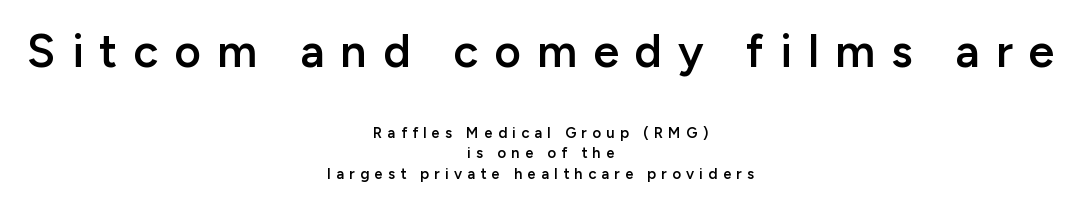
The image shows 46 px semibold sans-serif type, upright; set centered, normal line spacing (1.37x), unusually wide letter spacing (+0.35 em), not underlined; the first (top) block is 3.07x larger; low stroke contrast and a medium x-height.
